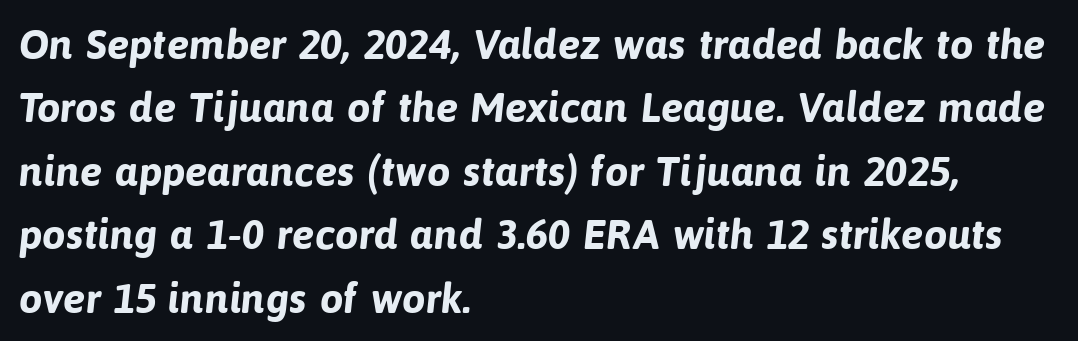
The image shows 42 px bold sans-serif type; set left-aligned, normal line spacing (1.51x), normal letter spacing, not underlined; low stroke contrast and a medium x-height.
